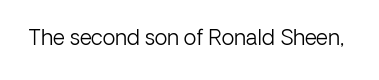
Q: Is the text bold? A: No.
Q: Is the text italic (slanted)? A: No, it is upright.
Q: Is the text underlined? A: No.
Q: Is the spacing between letters normal or unusually wide? A: Normal.
